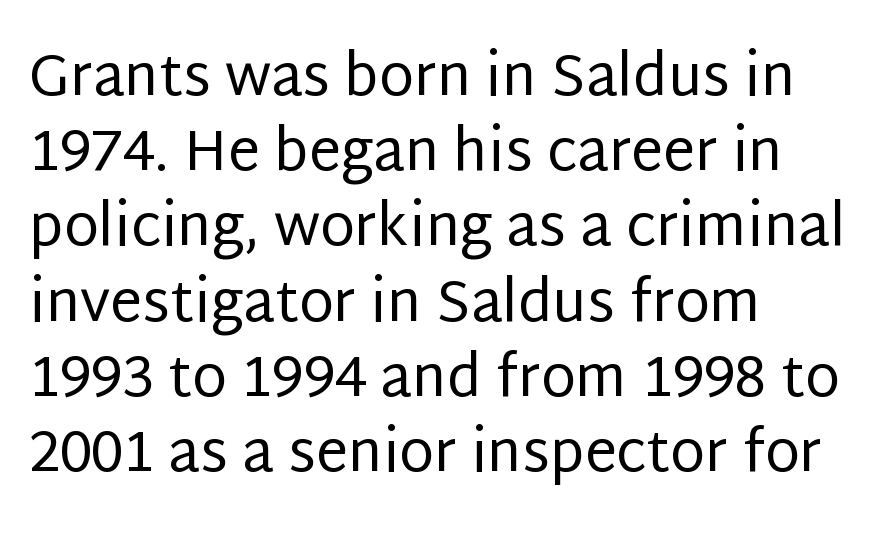
The image shows 57 px regular-weight sans-serif type, upright; set left-aligned, normal line spacing (1.32x), normal letter spacing, not underlined; low stroke contrast and a large x-height.
